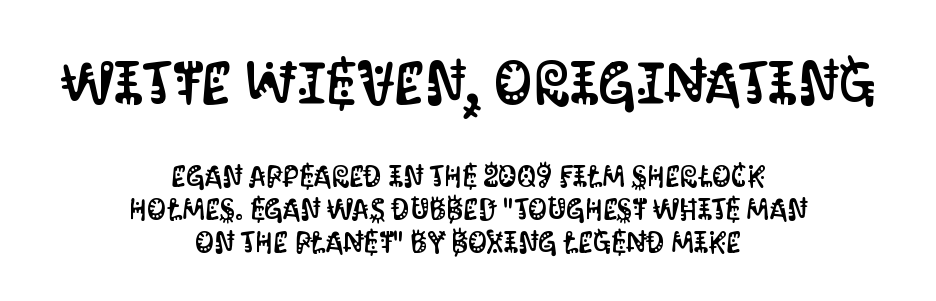
In terms of posture, this sample is upright. Quick note: underline off. The space between consecutive lines is stingy. Is this a fixed-width face? No — the glyphs have proportional, varying widths. Typeset on center — no edge is straight. This rendering employs a face without finishing strokes, i.e., a sans-serif.
